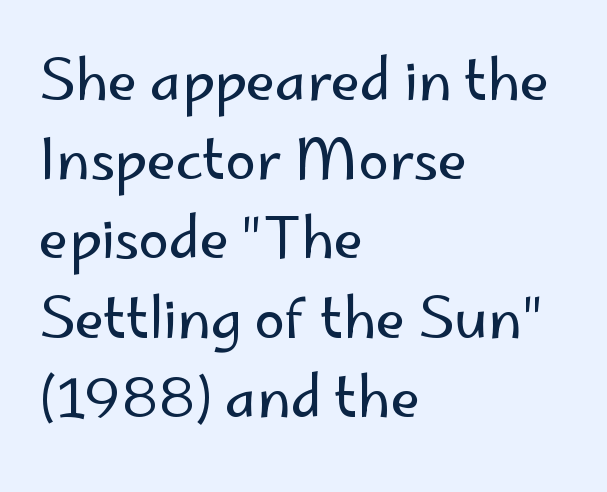
Q: Is the text bold? A: No.
Q: Is the text italic (slanted)? A: No, it is upright.
Q: Is the typeface a serif or a sans-serif typeface? A: Sans-serif.
Q: Is the text underlined? A: No.
Q: How is the paragraph aligned? A: Left-aligned.
Q: Is the spacing between letters normal or unusually wide? A: Normal.
Q: Is the spacing between lines tight, normal or loose? A: Normal.
Q: Width (condensed, normal, or wide)? A: Normal.
Q: Stroke contrast? A: Low.
Q: x-height? A: Small.
Q: Monospaced? A: No.
